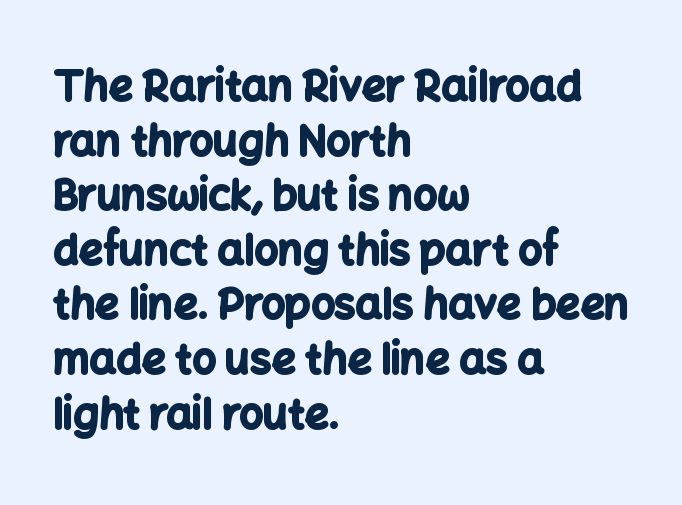
Q: Is the text bold? A: Yes.
Q: Is the text italic (slanted)? A: No, it is upright.
Q: Is the typeface a serif or a sans-serif typeface? A: Sans-serif.
Q: Is the text underlined? A: No.
Q: How is the paragraph aligned? A: Left-aligned.
Q: Is the spacing between letters normal or unusually wide? A: Normal.
Q: Is the spacing between lines tight, normal or loose? A: Normal.
Q: Width (condensed, normal, or wide)? A: Normal.
Q: Stroke contrast? A: Low.
Q: x-height? A: Medium.
Q: Monospaced? A: No.
